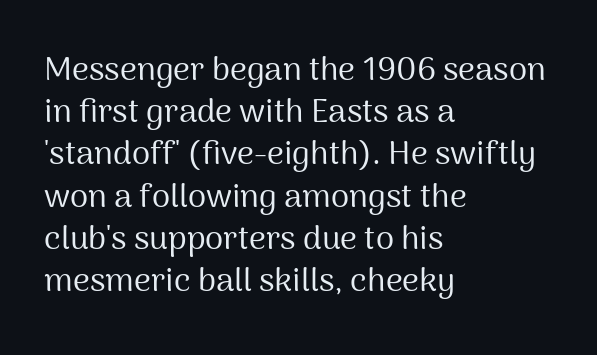
{"serif": "no", "italic": "no", "bold": "no", "weight": "regular", "width": "normal", "stroke_contrast": "medium", "x_height": "medium", "monospaced": "no", "underline": "no", "align": "left", "line_spacing": "normal", "line_spacing_ratio": 1.28, "letter_spacing": "normal", "letter_spacing_em": 0.0, "glyph_px": 33}
